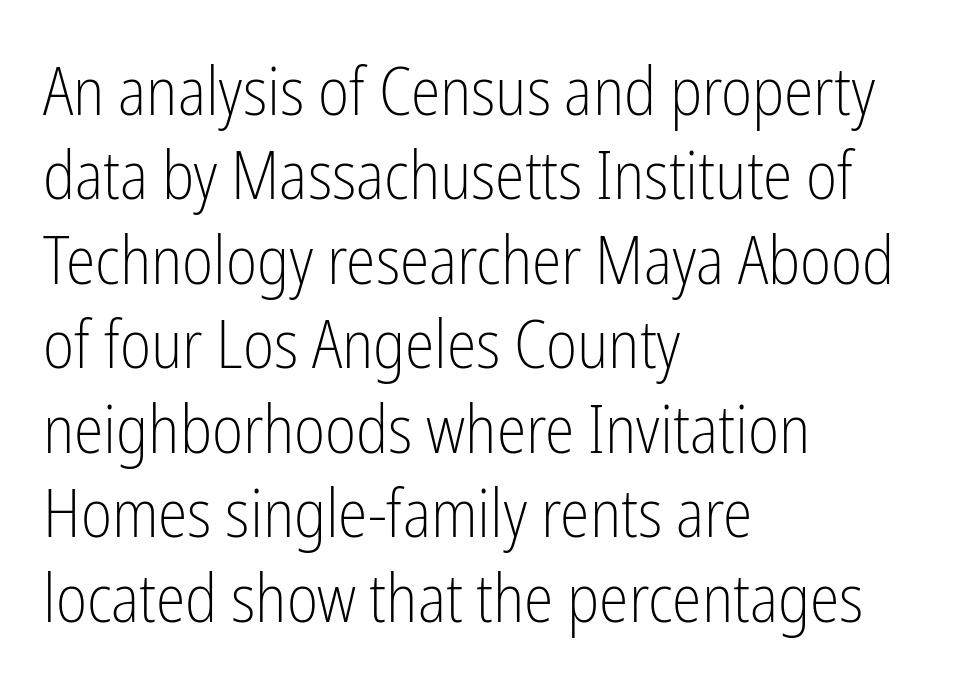
The font sits on the lighter half of the weight spectrum, regular included. This is sans-serif lettering, the kind often seen on screens and signage. Do the characters align in a grid? No, the font is proportional. Horizontal alignment here is leftward, the default for most running prose. Style check: upright. You could call the tracking neutral — neither tight nor loose.
